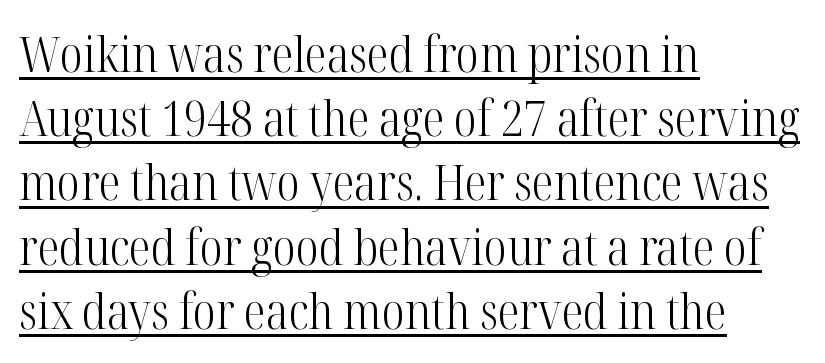
The image shows 49 px light, condensed serif type, upright; set left-aligned, normal line spacing (1.31x), normal letter spacing, underlined; high stroke contrast and a medium x-height.
